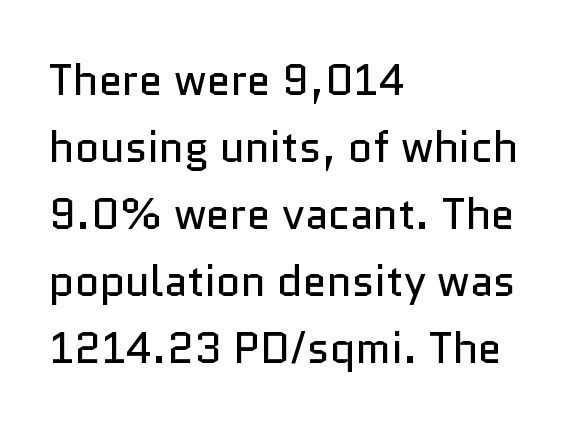
Q: Is the text bold? A: No.
Q: Is the text italic (slanted)? A: No, it is upright.
Q: Is the typeface a serif or a sans-serif typeface? A: Sans-serif.
Q: Is the text underlined? A: No.
Q: How is the paragraph aligned? A: Left-aligned.
Q: Is the spacing between letters normal or unusually wide? A: Normal.
Q: Is the spacing between lines tight, normal or loose? A: Normal.
Q: Width (condensed, normal, or wide)? A: Normal.
Q: Stroke contrast? A: Low.
Q: x-height? A: Medium.
Q: Monospaced? A: No.
